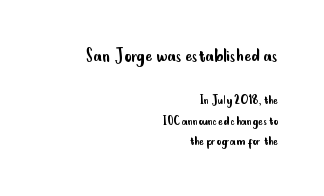
Caption: standard tracking, unaltered. Normally led — the rows are evenly, conventionally spaced. Words float on clear page, feet unadorned. The letters stand upright; this is a roman face.
